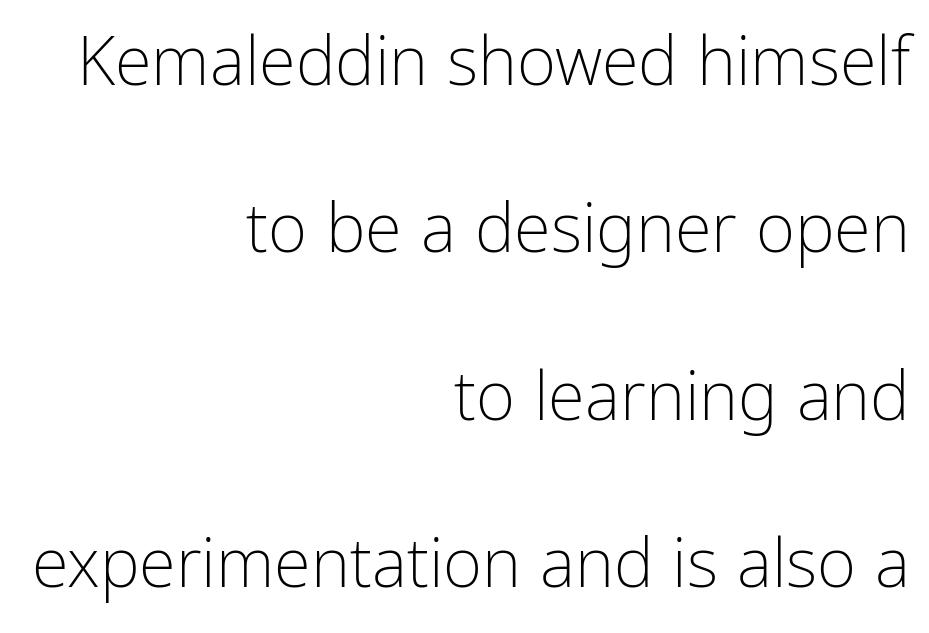
Q: Is the text bold? A: No.
Q: Is the text italic (slanted)? A: No, it is upright.
Q: Is the typeface a serif or a sans-serif typeface? A: Sans-serif.
Q: Is the text underlined? A: No.
Q: How is the paragraph aligned? A: Right-aligned.
Q: Is the spacing between letters normal or unusually wide? A: Normal.
Q: Is the spacing between lines tight, normal or loose? A: Loose.
Q: Width (condensed, normal, or wide)? A: Condensed.
Q: Stroke contrast? A: Low.
Q: x-height? A: Medium.
Q: Monospaced? A: No.
